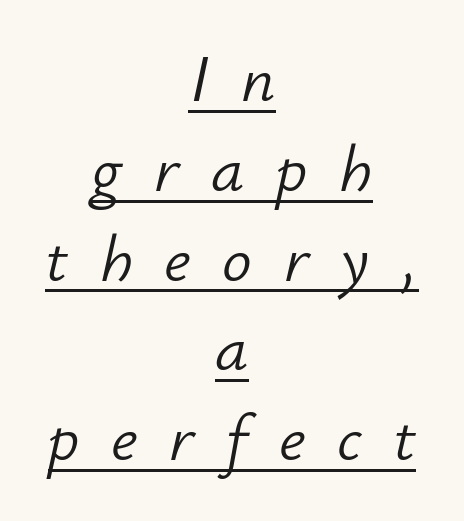
The image shows 66 px light type, italic (leaning right); set centered, normal line spacing (1.36x), unusually wide letter spacing (+0.48 em), underlined; low stroke contrast and a small x-height.
